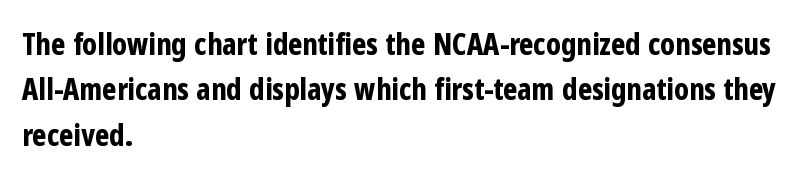
{"serif": "no", "italic": "no", "bold": "yes", "weight": "bold", "width": "condensed", "stroke_contrast": "low", "x_height": "medium", "monospaced": "no", "underline": "no", "align": "left", "line_spacing": "normal", "line_spacing_ratio": 1.51, "letter_spacing": "normal", "letter_spacing_em": 0.0, "glyph_px": 30}
